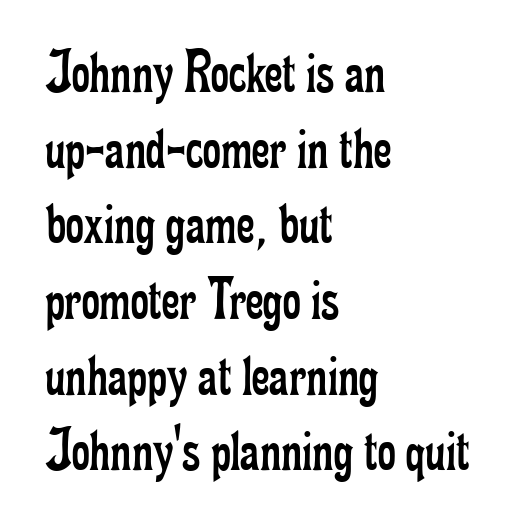
The image shows 62 px regular-weight, condensed serif type, upright; set left-aligned, line spacing 1.22x, normal letter spacing, not underlined; low stroke contrast and a small x-height.
